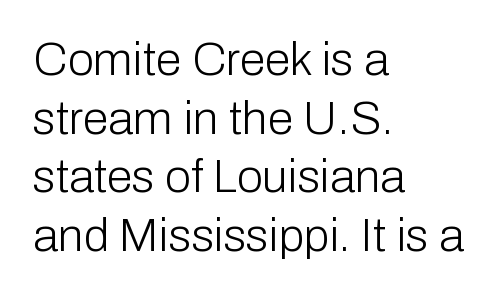
Here the glyphs are tracked normally, forming tight word shapes. Is this a fixed-width face? No — the glyphs have proportional, varying widths. Heaviness? Minimal to ordinary, like unemphasized prose. Reading down the column, the eye jumps a familiar distance to each next line.
